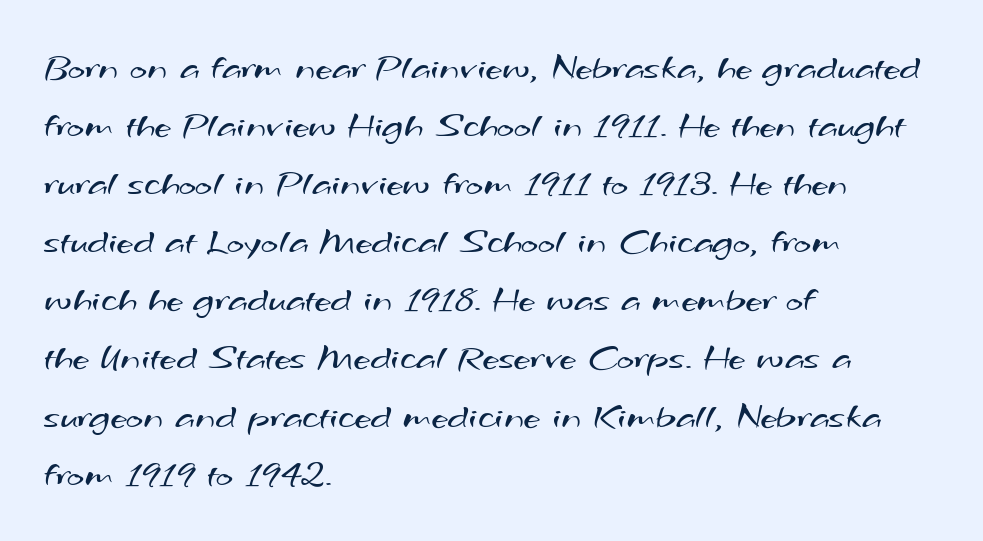
Note: no serifs on the glyphs. Students, observe: this is what conventionally led text looks like. Stroke thickness stays within the range of a standard reading face or lighter. Type without underlining. The rendering uses natural spacing where letterforms have individual widths. Where is the straight margin? On the left.
